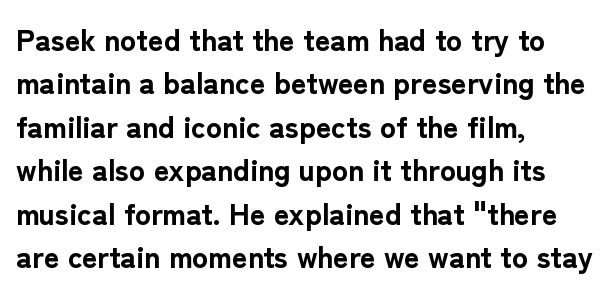
The image shows 30 px bold sans-serif type, upright; set left-aligned, normal line spacing (1.45x), normal letter spacing, not underlined; low stroke contrast and a medium x-height.
